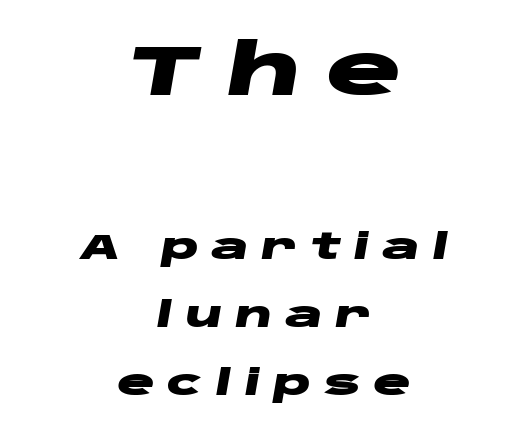
Q: Is the text bold? A: Yes.
Q: Is the text italic (slanted)? A: Yes, it leans right by about 10 degrees.
Q: Is the text underlined? A: No.
Q: How is the paragraph aligned? A: Centered.
Q: Is the spacing between letters normal or unusually wide? A: Unusually wide.
Q: Is the spacing between lines tight, normal or loose? A: Loose.
Q: Which block of text is set in a larger size, the first (top) or the second (bottom)? A: The first (top) one.
Q: Width (condensed, normal, or wide)? A: Wide.
Q: Stroke contrast? A: Low.
Q: x-height? A: Large.
Q: Monospaced? A: No.
